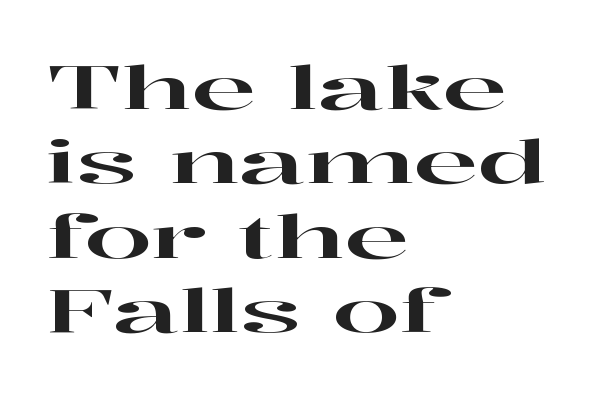
{"serif": "yes", "italic": "no", "width": "wide", "stroke_contrast": "high", "x_height": "medium", "monospaced": "no", "underline": "no", "align": "left", "line_spacing_ratio": 1.24, "letter_spacing": "normal", "letter_spacing_em": 0.0, "glyph_px": 60}
